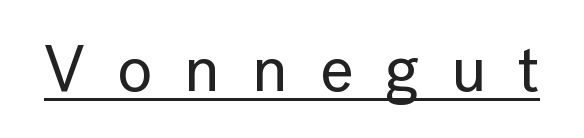
The image shows 65 px sans-serif type, upright; set unusually wide letter spacing (+0.49 em), underlined; low stroke contrast and a medium x-height.
